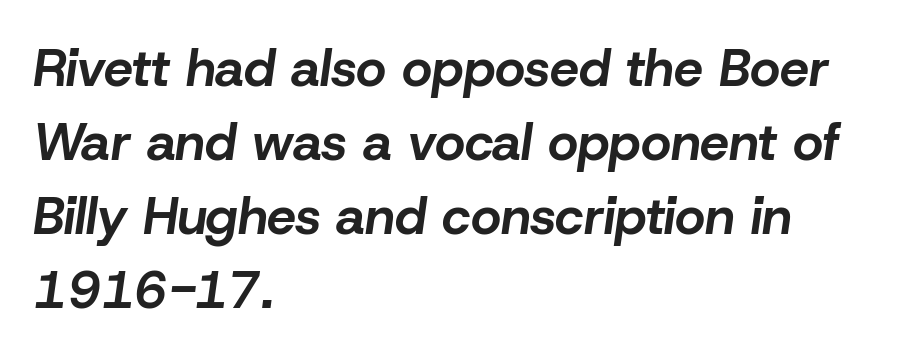
Q: Is the text bold? A: Yes.
Q: Is the text italic (slanted)? A: Yes, it leans right by about 8 degrees.
Q: Is the text underlined? A: No.
Q: How is the paragraph aligned? A: Left-aligned.
Q: Is the spacing between letters normal or unusually wide? A: Normal.
Q: Is the spacing between lines tight, normal or loose? A: Normal.
Q: Width (condensed, normal, or wide)? A: Normal.
Q: Stroke contrast? A: Low.
Q: x-height? A: Medium.
Q: Monospaced? A: No.
